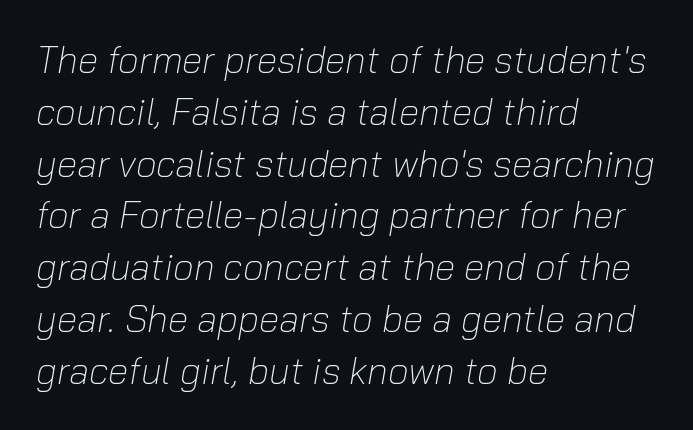
Q: Is the text bold? A: No.
Q: Is the text italic (slanted)? A: Yes, it leans right by about 10 degrees.
Q: Is the text underlined? A: No.
Q: How is the paragraph aligned? A: Left-aligned.
Q: Is the spacing between letters normal or unusually wide? A: Normal.
Q: Is the spacing between lines tight, normal or loose? A: Normal.
Q: Width (condensed, normal, or wide)? A: Normal.
Q: Stroke contrast? A: Low.
Q: x-height? A: Medium.
Q: Monospaced? A: No.
